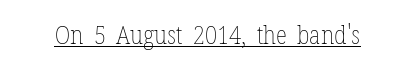
{"italic": "no", "bold": "no", "underline": "yes", "letter_spacing": "normal", "letter_spacing_em": 0.0, "glyph_px": 26}
